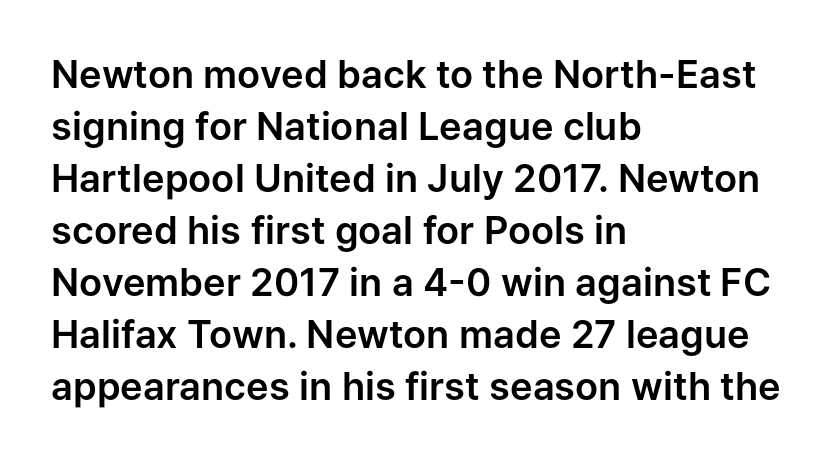
The image shows 38 px sans-serif type, upright; set left-aligned, normal line spacing (1.37x), normal letter spacing, not underlined; low stroke contrast and a medium x-height.
